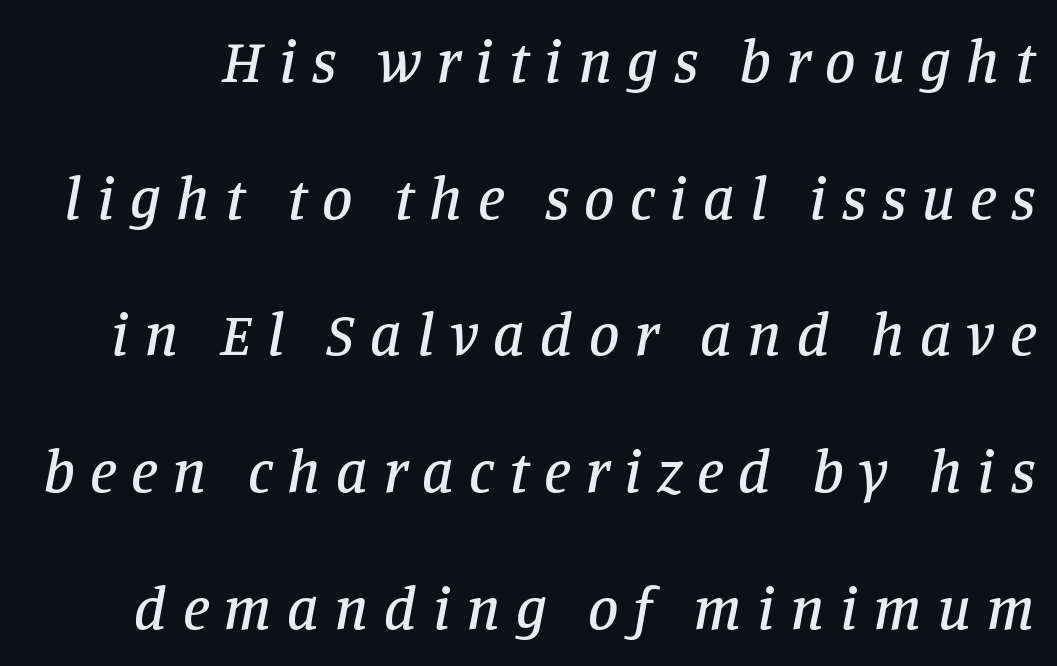
Only glyphs here, with clear space below each row. In terms of letterform style, serifs are clearly present. The tracking reads as deliberately expanded to a designer's eye. This sample uses an oblique cut, with every glyph tilted off the vertical.
